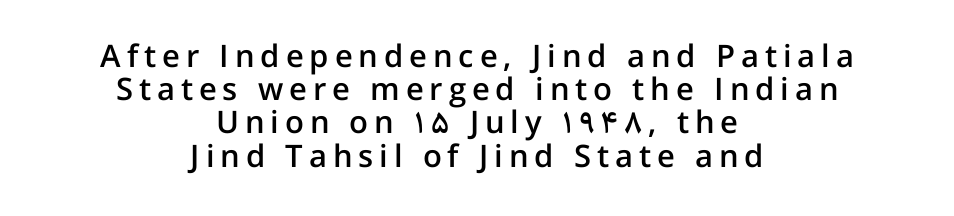
Q: Is the text bold? A: Semi-bold.
Q: Is the text italic (slanted)? A: No, it is upright.
Q: Is the typeface a serif or a sans-serif typeface? A: Sans-serif.
Q: Is the text underlined? A: No.
Q: How is the paragraph aligned? A: Centered.
Q: Is the spacing between lines tight, normal or loose? A: Tight.
Q: Width (condensed, normal, or wide)? A: Normal.
Q: Stroke contrast? A: Low.
Q: x-height? A: Medium.
Q: Monospaced? A: No.
